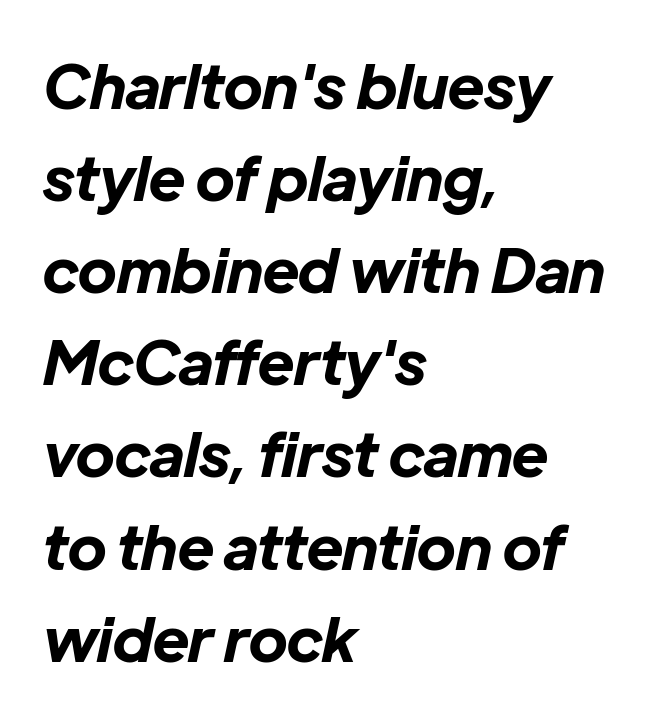
This sample keeps an unexceptional amount of space between lines. The text carries the slant typical of an italic or oblique font. Honestly, there is no underline to notice here at all. The passage shown is typed in a proportional face where columns would drift.
